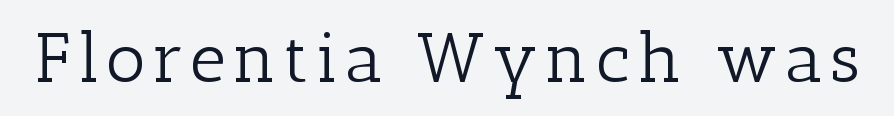
A typesetter would call this proportional, since set widths differ per character. Italic? Not at all — the glyphs are vertical. The string is rendered with underlining switched off. Weight: regular or lighter. This sample uses a serif face.
